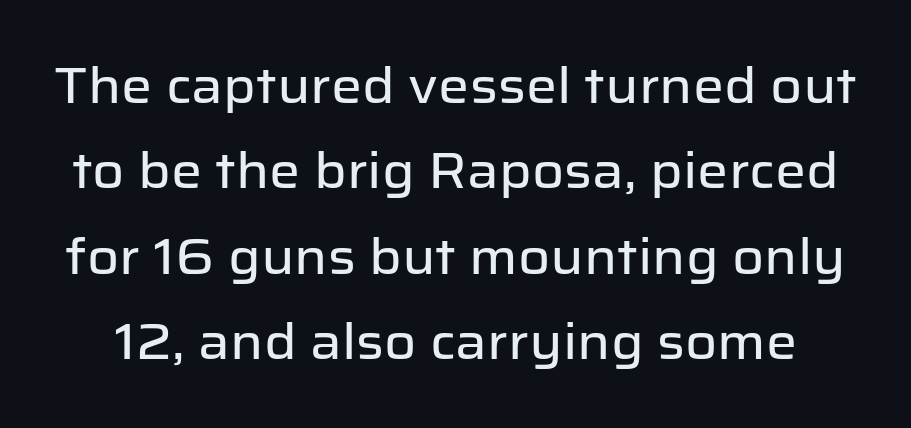
{"serif": "no", "italic": "no", "width": "normal", "stroke_contrast": "low", "x_height": "medium", "monospaced": "no", "underline": "no", "line_spacing_ratio": 1.74, "letter_spacing": "normal", "letter_spacing_em": 0.0, "glyph_px": 49}
